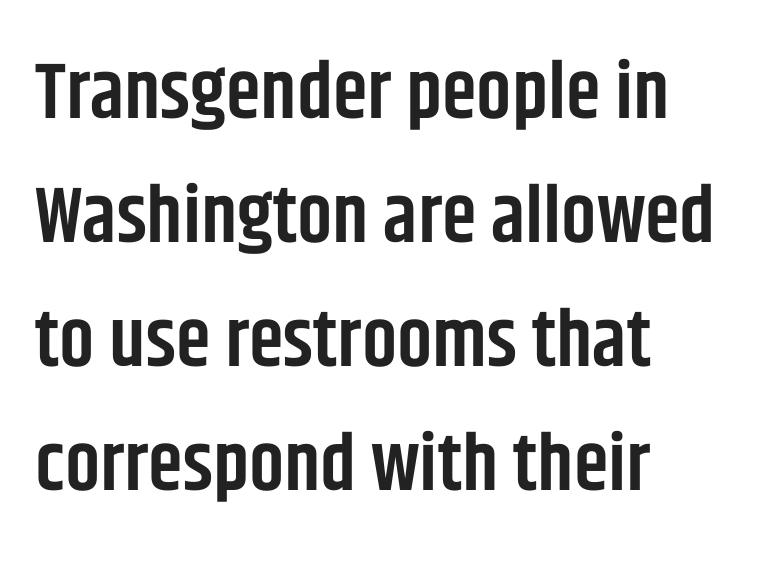
The image shows 79 px semibold, condensed sans-serif type, upright; set left-aligned, normal line spacing (1.57x), normal letter spacing, not underlined; low stroke contrast and a large x-height.
